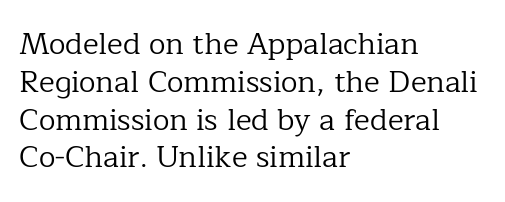
The image shows 30 px regular-weight serif type, upright; set left-aligned, normal line spacing (1.26x), normal letter spacing, not underlined; low stroke contrast and a medium x-height.
